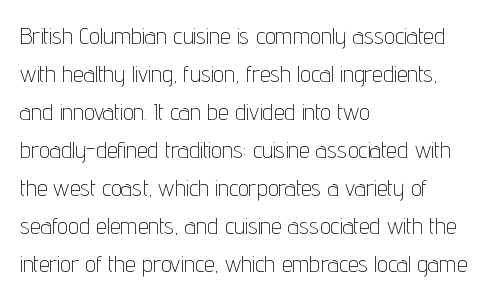
Caption: standard tracking, unaltered. How would I describe the line gaps? Plain and ordinary. Notice how the stems are strictly vertical — no italics here. The typeface has the unassuming heft of standard copy or less. The lines are quadded left.
